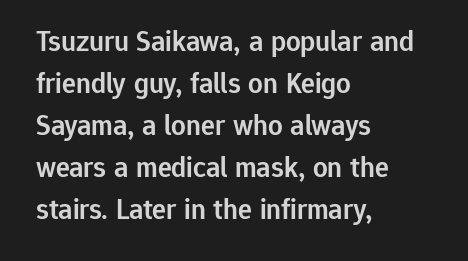
Q: Is the text bold? A: Semi-bold.
Q: Is the text italic (slanted)? A: No, it is upright.
Q: Is the typeface a serif or a sans-serif typeface? A: Sans-serif.
Q: Is the text underlined? A: No.
Q: How is the paragraph aligned? A: Left-aligned.
Q: Is the spacing between letters normal or unusually wide? A: Normal.
Q: Is the spacing between lines tight, normal or loose? A: Normal.
Q: Width (condensed, normal, or wide)? A: Normal.
Q: Stroke contrast? A: Low.
Q: x-height? A: Medium.
Q: Monospaced? A: No.
